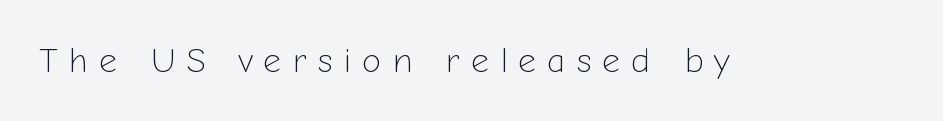
The strokes are not fattened; the text isn't bold. Looks like regular typesetting: each glyph gets only the width it needs. Spacing between characters has been opened up far beyond the box default. Designer's note — italics off, roman on. Are there feet on the stems? There aren't — it's a sans.
